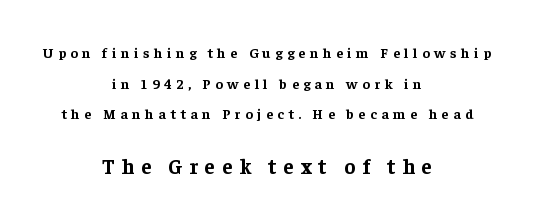
Q: Is the text bold? A: Yes.
Q: Is the text italic (slanted)? A: No, it is upright.
Q: Is the text underlined? A: No.
Q: How is the paragraph aligned? A: Centered.
Q: Is the spacing between letters normal or unusually wide? A: Unusually wide.
Q: Is the spacing between lines tight, normal or loose? A: Loose.
Q: Which block of text is set in a larger size, the first (top) or the second (bottom)? A: The second (bottom) one.
